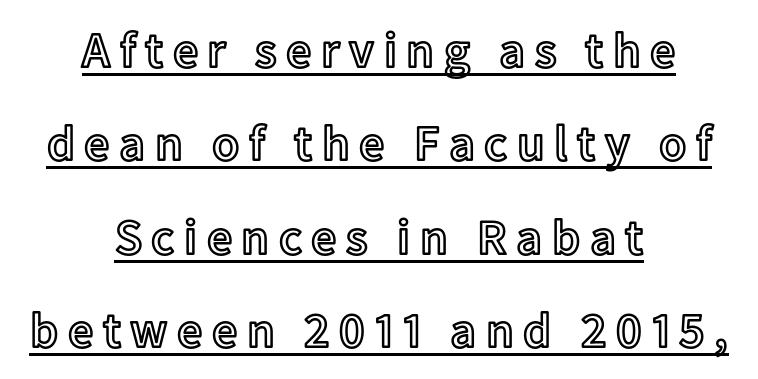
The image shows 50 px text type, upright; set centered, line spacing 1.87x, underlined; a medium x-height.
